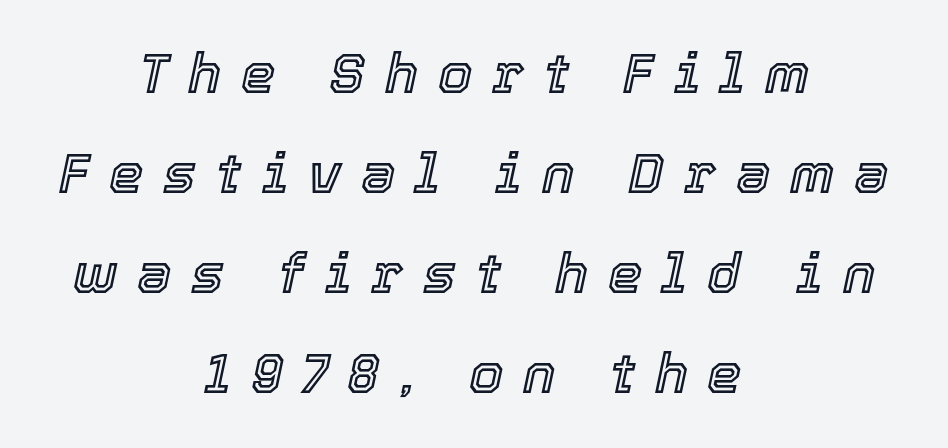
The rendering positions every line midway between the sides. The space beneath each line is pristine and unruled. The letterforms stand isolated, each surrounded by extra space. The letters advance in unequal steps, a hallmark of proportional type.
